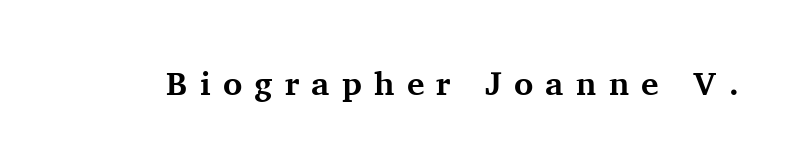
Q: Is the text bold? A: Yes.
Q: Is the text italic (slanted)? A: No, it is upright.
Q: Is the typeface a serif or a sans-serif typeface? A: Serif.
Q: Is the text underlined? A: No.
Q: Is the spacing between letters normal or unusually wide? A: Unusually wide.
Q: Width (condensed, normal, or wide)? A: Normal.
Q: Stroke contrast? A: Medium.
Q: x-height? A: Medium.
Q: Monospaced? A: No.
